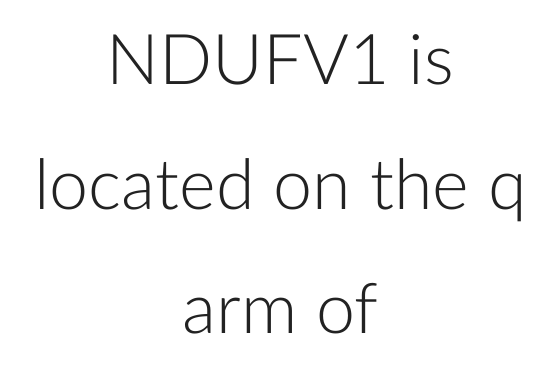
Q: Is the text bold? A: No.
Q: Is the text italic (slanted)? A: No, it is upright.
Q: Is the typeface a serif or a sans-serif typeface? A: Sans-serif.
Q: Is the text underlined? A: No.
Q: How is the paragraph aligned? A: Centered.
Q: Is the spacing between letters normal or unusually wide? A: Normal.
Q: Width (condensed, normal, or wide)? A: Normal.
Q: Stroke contrast? A: Low.
Q: x-height? A: Medium.
Q: Monospaced? A: No.
